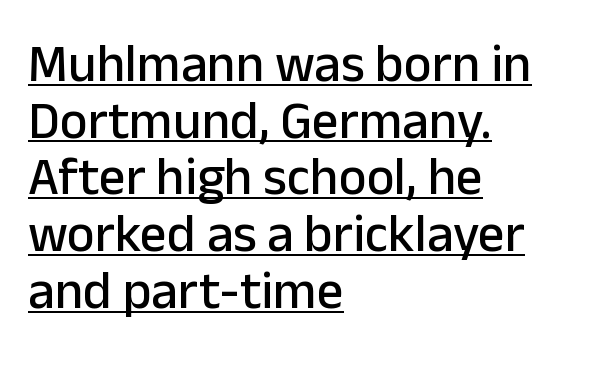
{"serif": "no", "italic": "no", "width": "normal", "stroke_contrast": "low", "x_height": "medium", "monospaced": "no", "underline": "yes", "align": "left", "line_spacing": "tight", "line_spacing_ratio": 1.07, "letter_spacing": "normal", "letter_spacing_em": 0.0, "glyph_px": 53}
